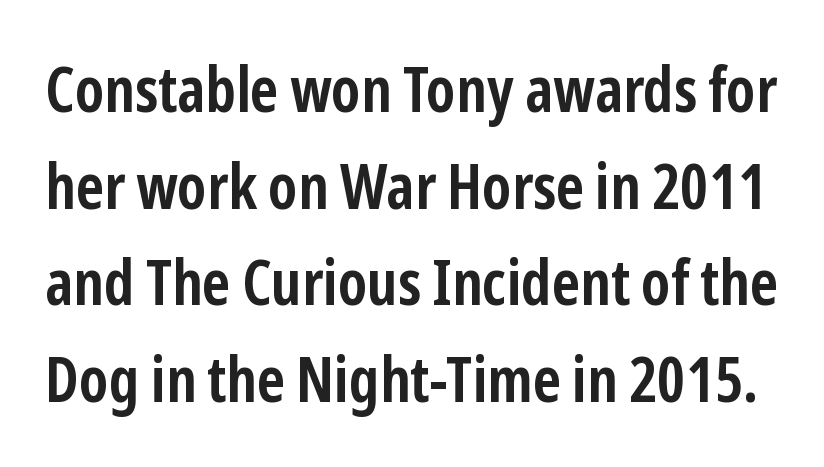
{"serif": "no", "italic": "no", "bold": "yes", "weight": "semibold", "width": "condensed", "stroke_contrast": "low", "x_height": "medium", "monospaced": "no", "underline": "no", "line_spacing": "normal", "line_spacing_ratio": 1.56, "letter_spacing": "normal", "letter_spacing_em": 0.0, "glyph_px": 62}
